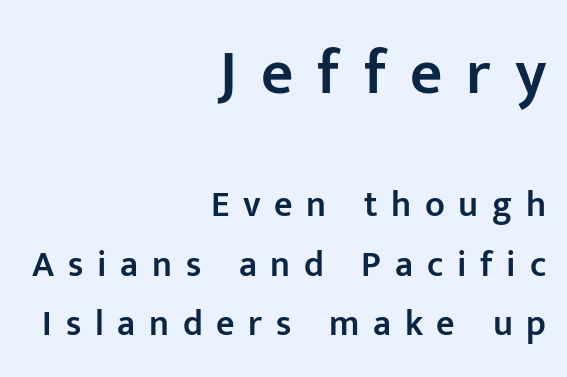
The image shows 63 px semibold sans-serif type, upright; set right-aligned, normal line spacing (1.65x), unusually wide letter spacing (+0.38 em), not underlined; the first (top) block is 1.75x larger; low stroke contrast and a medium x-height.
